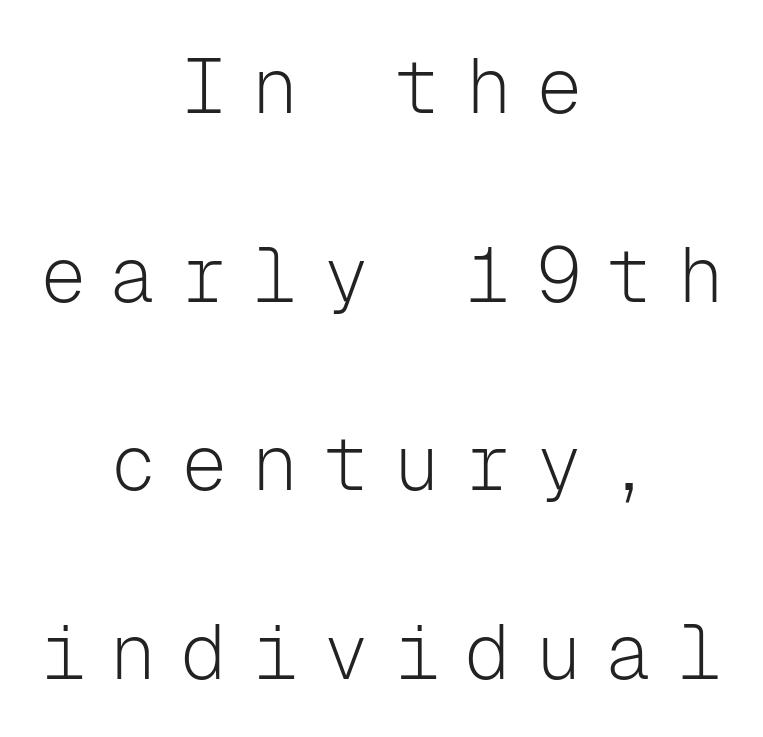
{"serif": "no", "italic": "no", "bold": "no", "weight": "light", "width": "normal", "stroke_contrast": "low", "x_height": "medium", "monospaced": "yes", "underline": "no", "align": "center", "line_spacing": "loose", "line_spacing_ratio": 2.45, "letter_spacing": "wide", "letter_spacing_em": 0.32, "glyph_px": 77}
